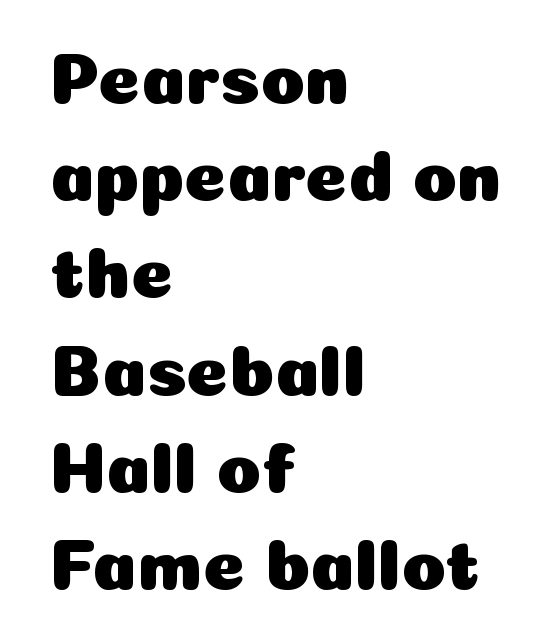
The rows are spaced the way most documents space them. The string is rendered with underlining switched off. Posture: straight, roman, zero tilt. Which margin do the lines hug? The left one — the right edge is uneven. Serif or sans? Sans — the stroke terminals are bare. What stands out about the letter spacing? Nothing — it is the standard amount.
